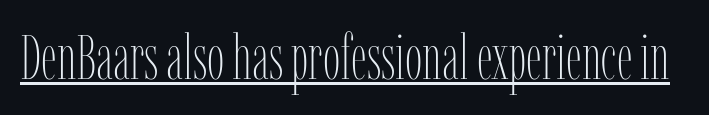
{"italic": "no", "bold": "no", "weight": "thin", "width": "condensed", "stroke_contrast": "low", "x_height": "medium", "monospaced": "no", "underline": "yes", "letter_spacing": "normal", "letter_spacing_em": 0.0, "glyph_px": 62}
